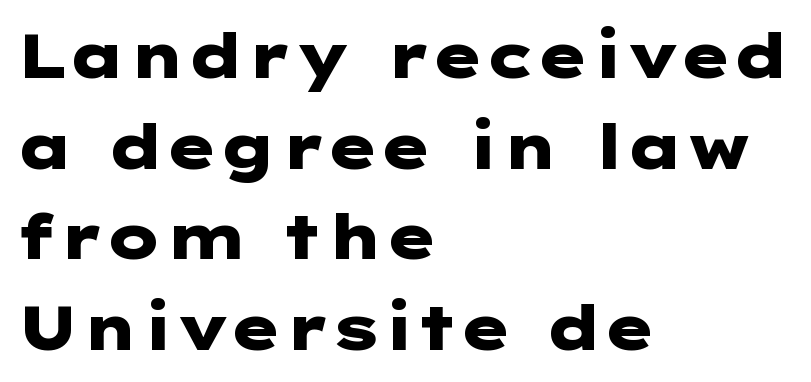
Q: Is the text bold? A: Yes.
Q: Is the text italic (slanted)? A: No, it is upright.
Q: Is the typeface a serif or a sans-serif typeface? A: Sans-serif.
Q: Is the text underlined? A: No.
Q: How is the paragraph aligned? A: Left-aligned.
Q: Is the spacing between letters normal or unusually wide? A: Normal.
Q: Is the spacing between lines tight, normal or loose? A: Normal.
Q: Width (condensed, normal, or wide)? A: Wide.
Q: Stroke contrast? A: Low.
Q: x-height? A: Medium.
